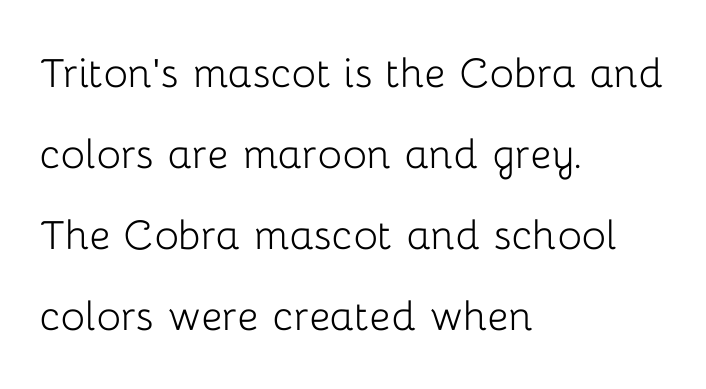
This sample is left-justified, so line endings fall wherever the words run out. Vertical stems look standard width or narrower in stroke. These lines are rendered in a variable-pitch font. Students, note that the glyphs here touch the page at normal intervals.
